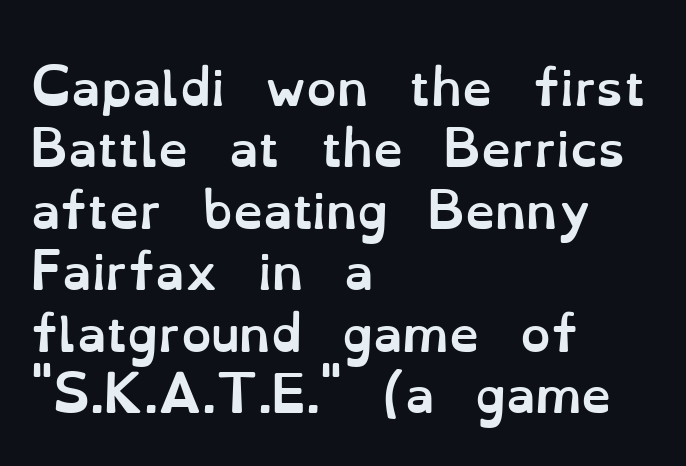
Q: Is the text bold? A: Yes.
Q: Is the text italic (slanted)? A: No, it is upright.
Q: Is the text underlined? A: No.
Q: How is the paragraph aligned? A: Left-aligned.
Q: Is the spacing between letters normal or unusually wide? A: Normal.
Q: Is the spacing between lines tight, normal or loose? A: Normal.
Q: Width (condensed, normal, or wide)? A: Normal.
Q: Stroke contrast? A: Low.
Q: x-height? A: Small.
Q: Monospaced? A: No.
